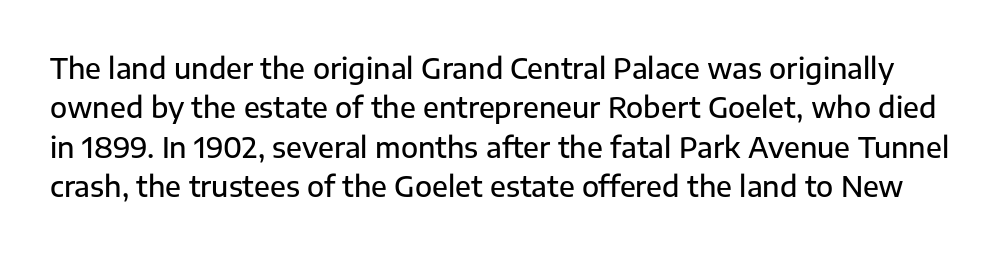
The image shows 28 px semibold sans-serif type, upright; set normal line spacing (1.41x), normal letter spacing, not underlined; low stroke contrast and a medium x-height.
